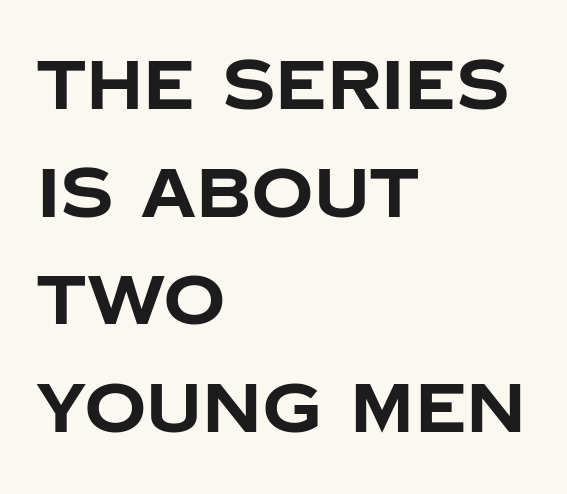
The image shows 69 px bold sans-serif type, upright; set left-aligned, normal line spacing (1.56x), normal letter spacing, not underlined; low stroke contrast and a large x-height.
